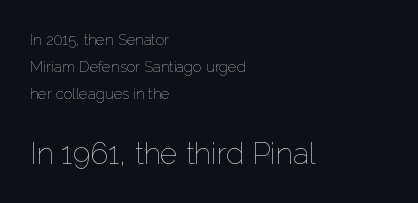
The image shows 30 px thin type, upright; set left-aligned, line spacing 1.81x, normal letter spacing, not underlined; the second (bottom) block is 2.0x larger; low stroke contrast and a medium x-height.
